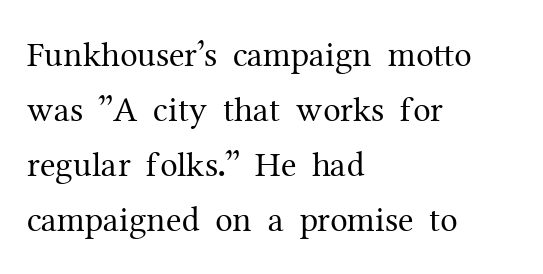
The image shows 35 px regular-weight serif type, upright; set left-aligned, normal line spacing (1.57x), normal letter spacing, not underlined; medium stroke contrast and a medium x-height.
